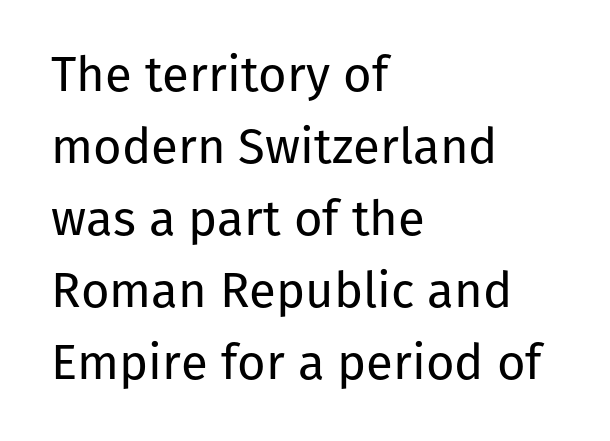
The image shows 49 px regular-weight sans-serif type, upright; set left-aligned, normal line spacing (1.47x), normal letter spacing, not underlined; low stroke contrast and a medium x-height.
